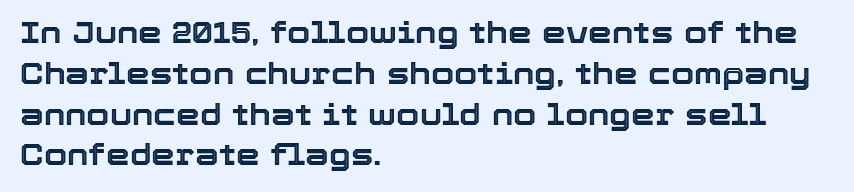
{"italic": "no", "width": "normal", "x_height": "medium", "monospaced": "no", "underline": "no", "align": "left", "line_spacing": "normal", "line_spacing_ratio": 1.36, "letter_spacing": "normal", "letter_spacing_em": 0.0, "glyph_px": 30}
